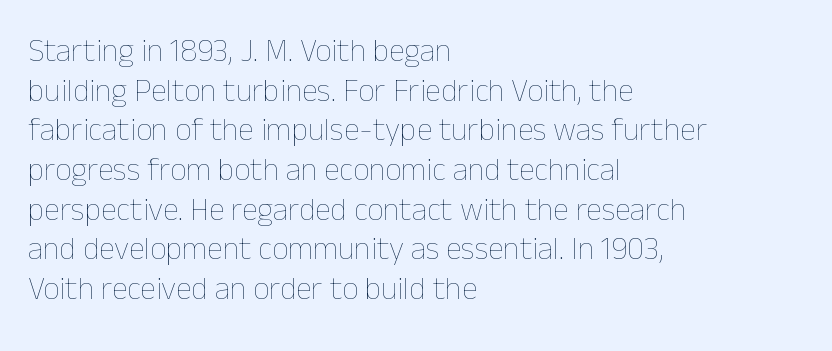
No italicization has been applied; the sample stays upright. Nobody touched the tracking dial on this one. Is the block centered? No — it sits flush against the left margin. No chunkiness to these letters — they're not bold. A bare baseline throughout the passage. The letters advance in unequal steps, a hallmark of proportional type.
